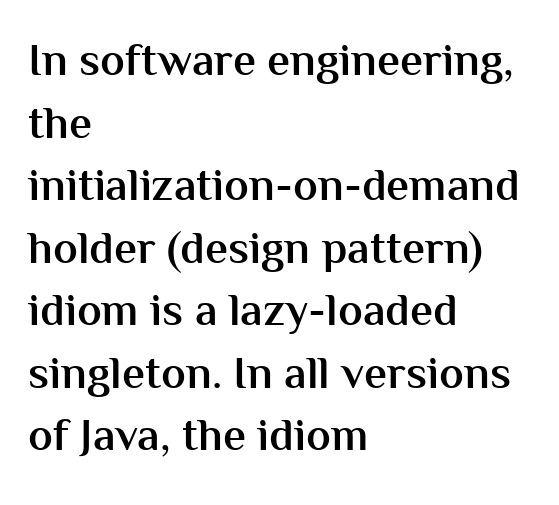
Is this a fixed-width face? No — the glyphs have proportional, varying widths. The typography opts for an upright posture over an oblique one. A typesetter would call this leading conventional body-copy spacing. Summary of weight: moderately heavy, a semibold. Nothing unusual about the tracking: characters are spaced as the font intends.
